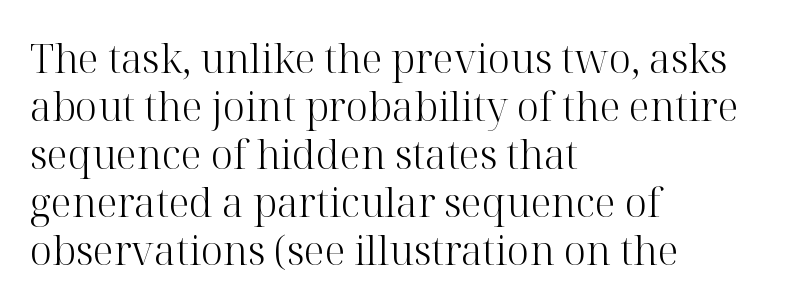
Standard letterfit; no display-style spreading of the glyphs. Each row of text sits above clean, open space. Varying glyph widths throughout — classic text-font behaviour. The letters carry serifs — small finishing strokes at the ends of their stems. The typesetter chose a ragged-right arrangement here.
